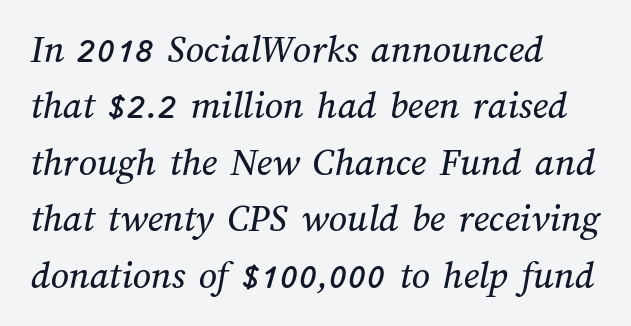
Underline: absent. The lines sit at an ordinary, default distance from one another. Do the characters align in a grid? No, the font is proportional. Teacher's note: observe the even left margin — that is flush-left alignment. Spacing between characters is what you'd get straight out of the box.
